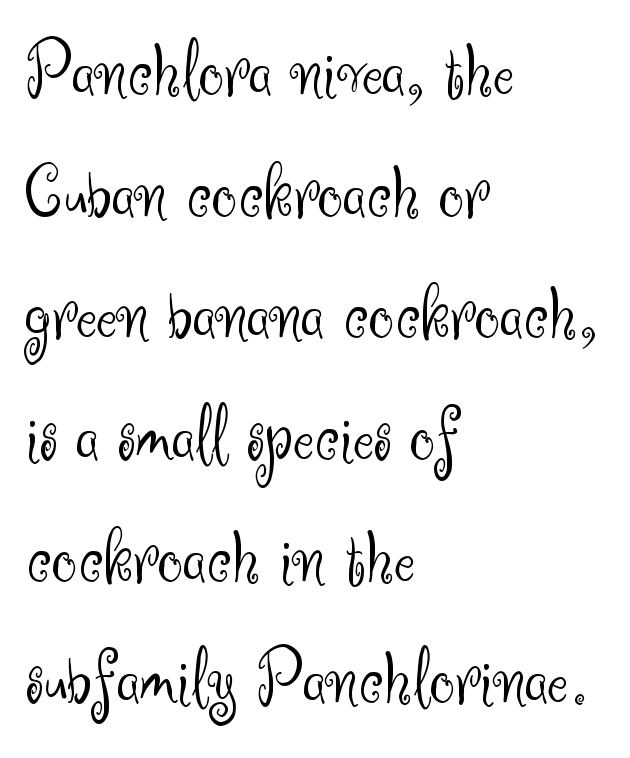
The area under the type is left untouched. Stroke thickness stays within the range of a standard reading face or lighter. This block has exactly the height ordinary leading produces. Layout note: lines flush left. Think of a printed novel: that variable character pitch is what you see here. Nothing sits at the stroke ends, so this counts as sans-serif.
